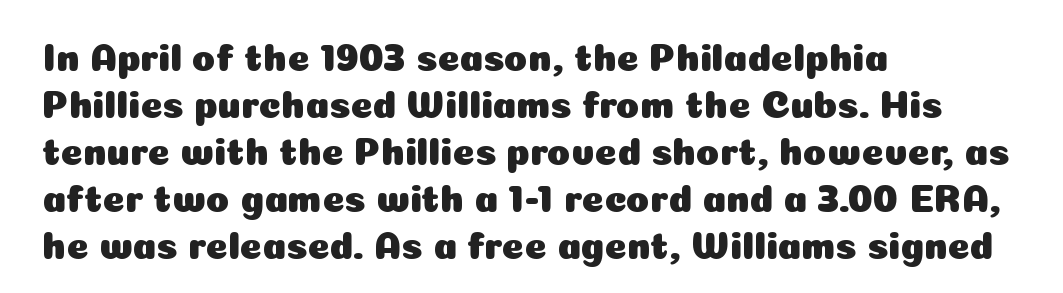
The font family rendered here belongs to the sans-serif group. In terms of posture, this sample is upright. Check the space under the baseline: it is left empty. Varying glyph widths throughout — classic text-font behaviour.
